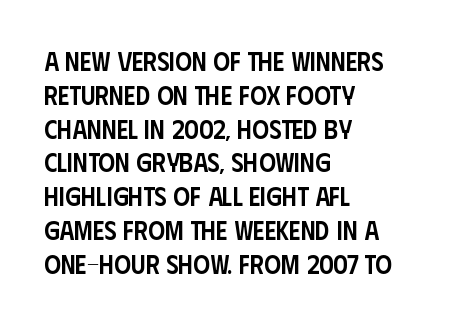
{"italic": "no", "bold": "semi", "underline": "no", "align": "left", "line_spacing": "normal", "line_spacing_ratio": 1.3, "letter_spacing": "normal", "letter_spacing_em": 0.0, "glyph_px": 26}
